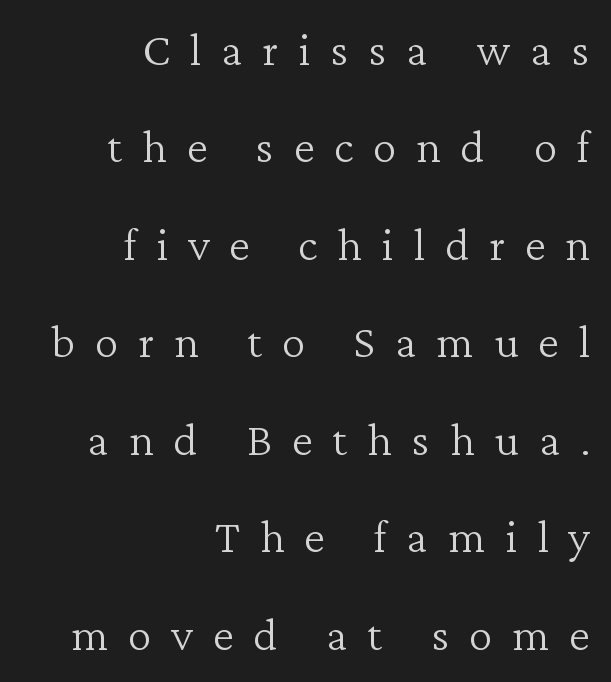
{"serif": "yes", "italic": "no", "bold": "no", "weight": "light", "width": "normal", "stroke_contrast": "low", "x_height": "medium", "monospaced": "no", "underline": "no", "align": "right", "line_spacing": "loose", "line_spacing_ratio": 2.03, "letter_spacing": "wide", "letter_spacing_em": 0.41, "glyph_px": 48}
